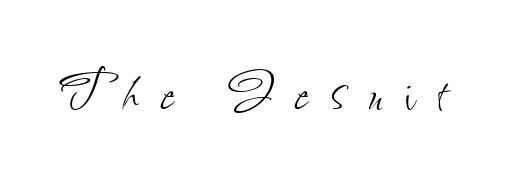
A typesetter would call this proportional, since set widths differ per character. Here the glyphs are tracked loosely, breaking word shapes into spaced letters. Is the type heavy? It reads as light-to-regular instead. The zone under the glyphs is completely vacant.
